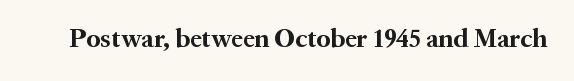
Q: Is the text bold? A: Yes.
Q: Is the text italic (slanted)? A: No, it is upright.
Q: Is the text underlined? A: No.
Q: Is the spacing between letters normal or unusually wide? A: Normal.
